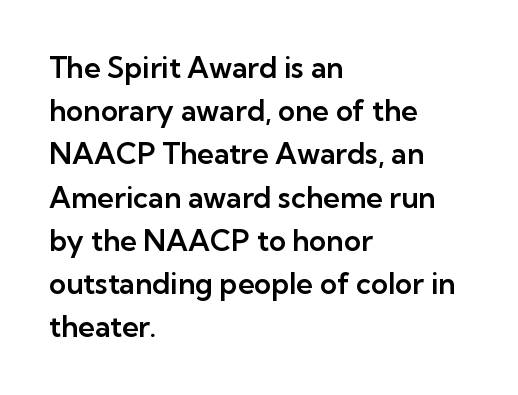
{"serif": "no", "italic": "no", "width": "normal", "stroke_contrast": "low", "x_height": "medium", "monospaced": "no", "underline": "no", "align": "left", "line_spacing": "normal", "line_spacing_ratio": 1.49, "letter_spacing": "normal", "letter_spacing_em": 0.0, "glyph_px": 29}
